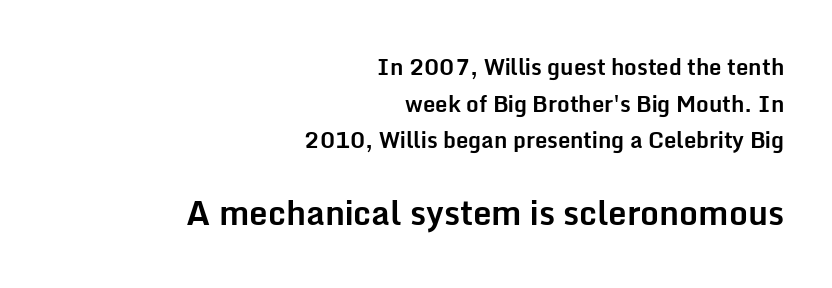
Q: Is the text bold? A: Yes.
Q: Is the text italic (slanted)? A: No, it is upright.
Q: Is the typeface a serif or a sans-serif typeface? A: Sans-serif.
Q: Is the text underlined? A: No.
Q: How is the paragraph aligned? A: Right-aligned.
Q: Is the spacing between letters normal or unusually wide? A: Normal.
Q: Is the spacing between lines tight, normal or loose? A: Normal.
Q: Which block of text is set in a larger size, the first (top) or the second (bottom)? A: The second (bottom) one.
Q: Width (condensed, normal, or wide)? A: Normal.
Q: Stroke contrast? A: Low.
Q: x-height? A: Medium.
Q: Monospaced? A: No.
